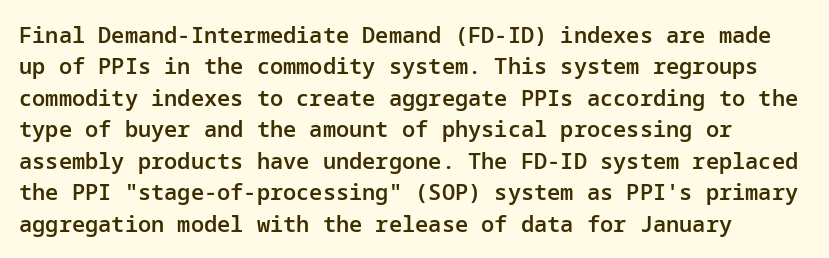
The letterforms sit shoulder to shoulder at normal distance. Descenders are the only things crossing below the line. Posture: upright roman. Firm but not heavy-handed strokes: this text is semibold.
